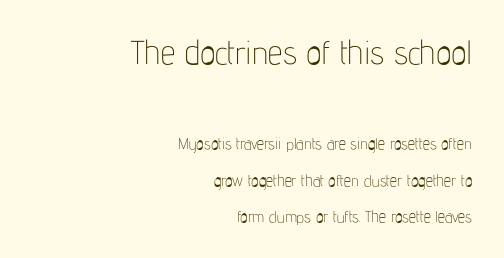
Visually the block forms a straight wall on the right and a jagged coastline on the left. In terms of letterspacing, this is plain default setting. A roman cut, with each character standing at attention. Vertically, the passage feels expansive, rows floating well apart. I'd call this a sans setting — the letters go barefoot. Nothing heavy about these letters — not bold at all.
